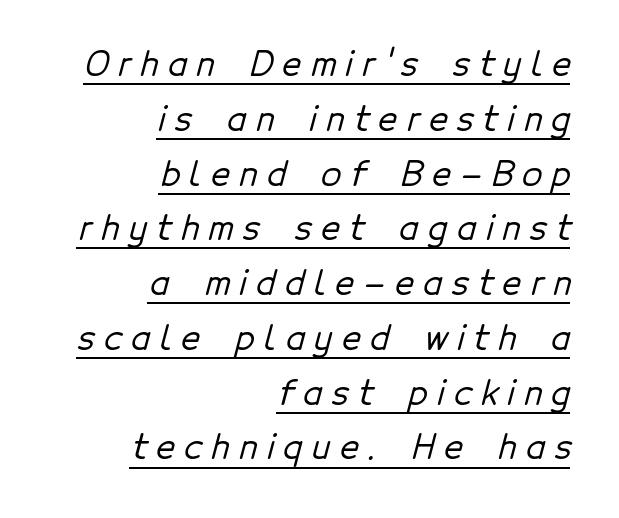
Someone cranked the tracking dial way up on this one. The passage shown stacks its lines at a standard gap. Think of a printed novel: that variable character pitch is what you see here. The rendering anchors every line to the right-hand side. What decoration does the sample have? An underline. What kind of face is this? One without serifs — a sans.
